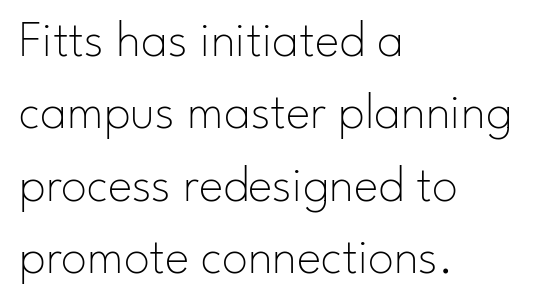
The specimen reads as upright at a glance. The string is rendered with underlining switched off. The tracking reads as untouched default to a designer's eye. Font category for this specimen: sans-serif. Reading down the column, the eye jumps a familiar distance to each next line. Weight class: somewhere from thin through regular.
